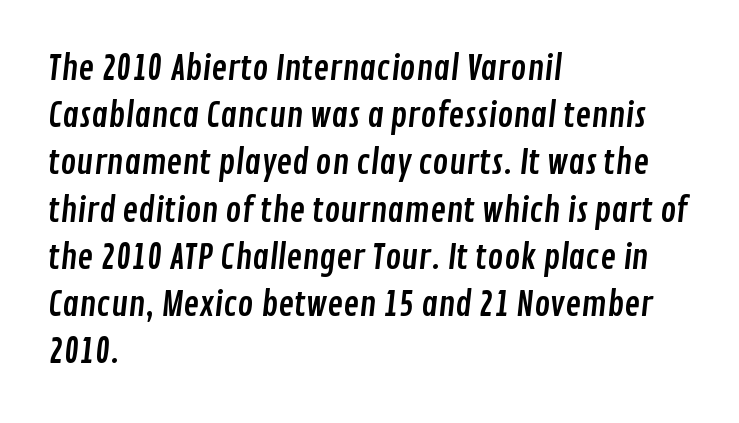
Q: Is the typeface a serif or a sans-serif typeface? A: Sans-serif.
Q: Is the text underlined? A: No.
Q: How is the paragraph aligned? A: Left-aligned.
Q: Is the spacing between letters normal or unusually wide? A: Normal.
Q: Is the spacing between lines tight, normal or loose? A: Normal.
Q: Width (condensed, normal, or wide)? A: Condensed.
Q: Stroke contrast? A: Low.
Q: x-height? A: Medium.
Q: Monospaced? A: No.
